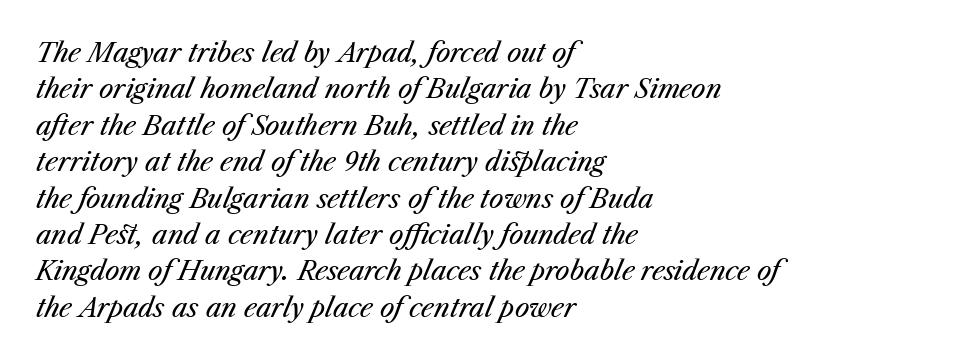
Unmarked baselines from the first word to the last. The rendering uses a moderate line-height, typical for paragraphs. Is the stroke heavy? The answer is a plain regular-or-lighter. The rendering applies a slant to the glyphs.
